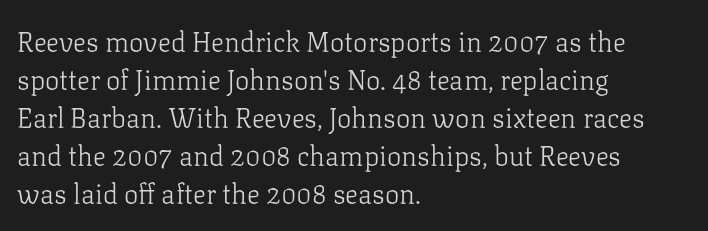
{"italic": "no", "bold": "no", "underline": "no", "align": "left", "line_spacing": "normal", "line_spacing_ratio": 1.41, "letter_spacing": "normal", "letter_spacing_em": 0.0, "glyph_px": 27}
